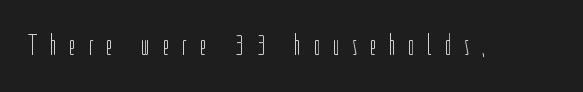
The image shows 29 px light, condensed sans-serif type, upright; set unusually wide letter spacing (+0.43 em), not underlined; low stroke contrast and a medium x-height.
